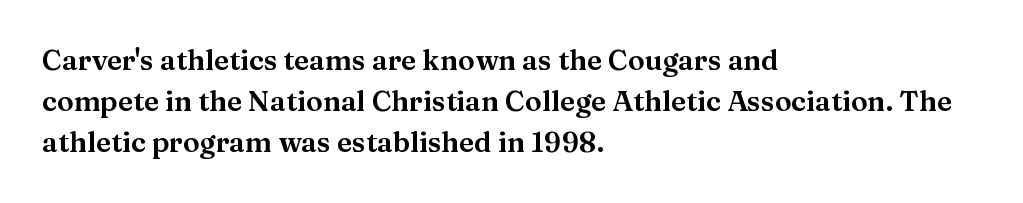
Q: Is the text italic (slanted)? A: No, it is upright.
Q: Is the typeface a serif or a sans-serif typeface? A: Serif.
Q: Is the text underlined? A: No.
Q: How is the paragraph aligned? A: Left-aligned.
Q: Is the spacing between letters normal or unusually wide? A: Normal.
Q: Is the spacing between lines tight, normal or loose? A: Normal.
Q: Width (condensed, normal, or wide)? A: Wide.
Q: Stroke contrast? A: Medium.
Q: x-height? A: Medium.
Q: Monospaced? A: No.
